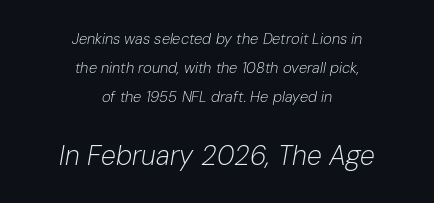
{"italic": "yes", "lean": "right", "slant_degrees": 10, "bold": "no", "underline": "no", "align": "center", "line_spacing": "loose", "line_spacing_ratio": 1.94, "letter_spacing": "normal", "letter_spacing_em": 0.0, "larger_block": "second", "size_ratio": 1.8, "glyph_px": 27}
